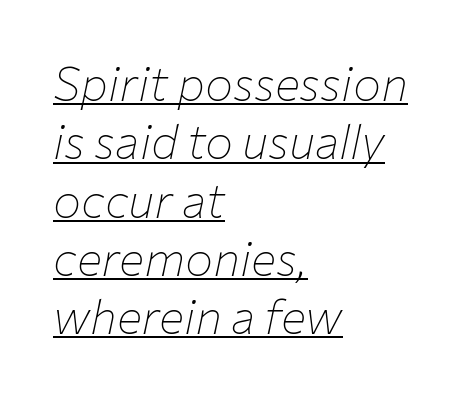
Q: Is the text bold? A: No.
Q: Is the text italic (slanted)? A: Yes, it leans right by about 12 degrees.
Q: Is the text underlined? A: Yes.
Q: How is the paragraph aligned? A: Left-aligned.
Q: Is the spacing between letters normal or unusually wide? A: Normal.
Q: Width (condensed, normal, or wide)? A: Normal.
Q: Stroke contrast? A: Low.
Q: x-height? A: Medium.
Q: Monospaced? A: No.
